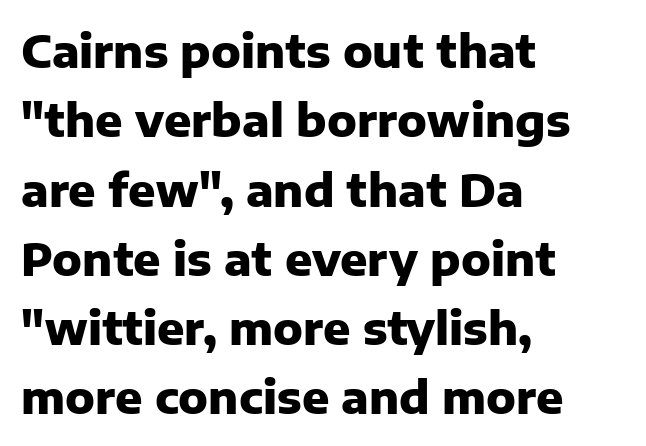
Note: no serifs on the glyphs. The gaps between neighbouring characters are ordinary and unremarkable. Do the characters align in a grid? No, the font is proportional. Alignment: flush left. How would I describe the line gaps? Plain and ordinary. The space beneath each line is pristine and unruled.
